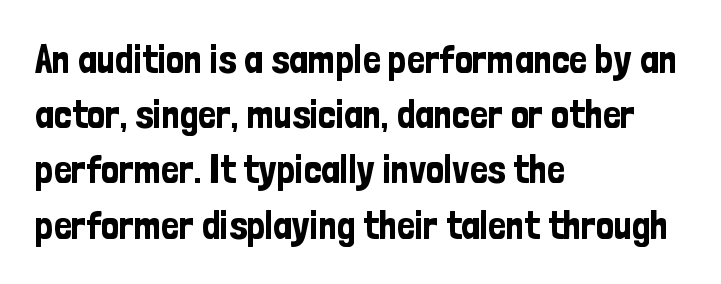
The typesetter chose a ragged-right arrangement here. Observe the absence of serifs on each vertical stroke in this sample. Italic? Not at all — the glyphs are vertical. Rows of type keep a routine distance in the vertical direction. The passage shown has conventional tracking throughout.
